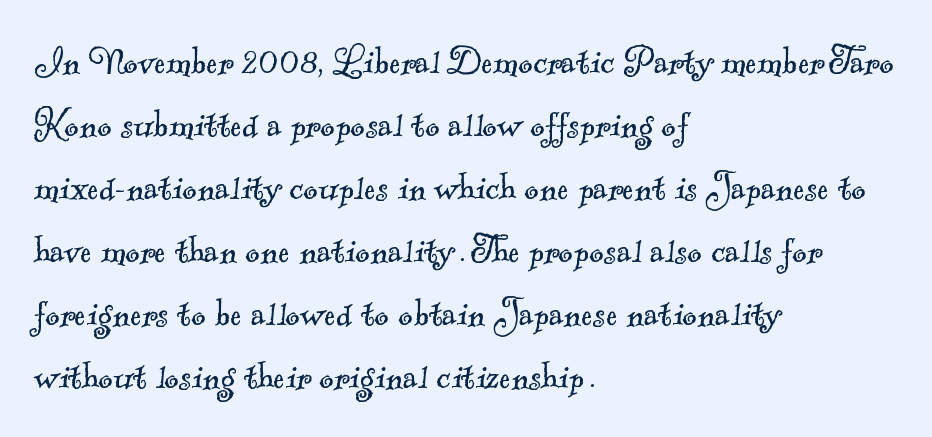
Stroke mass is kept to a normal reading level or below. Honestly, there is no underline to notice here at all. A typesetter would call this leading conventional body-copy spacing. Each line starts at the same left margin while the right side varies. Varying glyph widths throughout — classic text-font behaviour.
